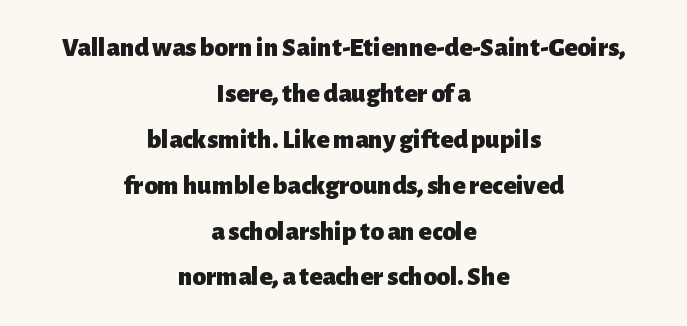
Each line is balanced around a shared central axis. Thick stems and heavy bowls — unmistakably bold. The line texture is even and compact thanks to regular tracking. Normally led — the rows are evenly, conventionally spaced. In terms of posture, this sample is upright. Descender tails drop into unmarked territory.
